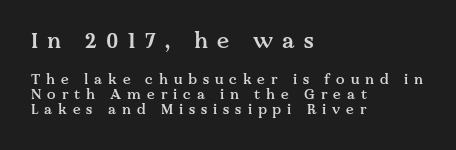
The image shows 22 px text type, upright; set left-aligned, tight line spacing (1.09x), unusually wide letter spacing (+0.42 em), not underlined; the first (top) block is 1.57x larger.
